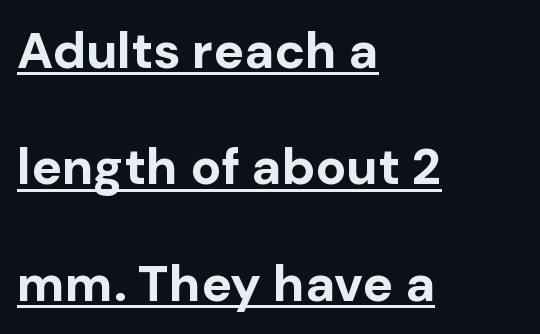
{"serif": "no", "italic": "no", "bold": "yes", "weight": "bold", "width": "normal", "stroke_contrast": "low", "x_height": "medium", "monospaced": "no", "underline": "yes", "align": "left", "line_spacing": "loose", "line_spacing_ratio": 2.28, "letter_spacing": "normal", "letter_spacing_em": 0.0, "glyph_px": 51}
